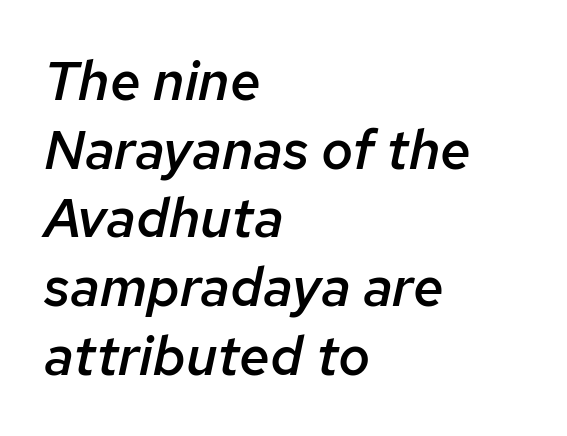
You could not count columns in this text — the font is proportionally spaced. The strip under each line holds only bare page. Alignment: flush left. Compared with typical body copy, the letter spacing here is the same. Emphasis by weight is partial: semibold.
